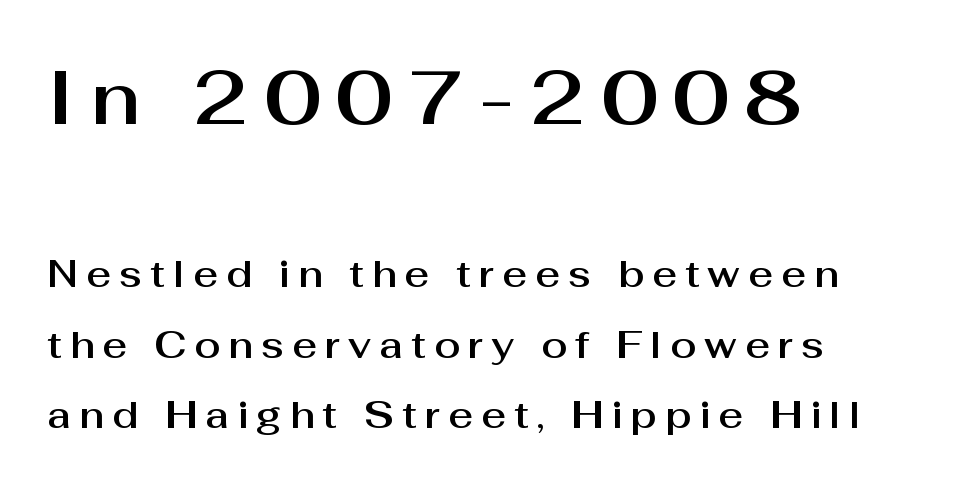
The image shows 76 px sans-serif type, upright; set left-aligned, line spacing 1.85x, unusually wide letter spacing (+0.21 em), not underlined; the first (top) block is 2.0x larger; medium stroke contrast and a medium x-height.
